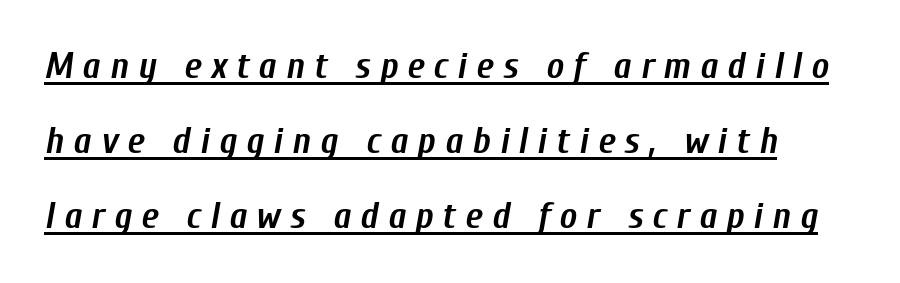
Q: Is the text bold? A: Yes.
Q: Is the text italic (slanted)? A: Yes, it leans right by about 10 degrees.
Q: Is the text underlined? A: Yes.
Q: Is the spacing between letters normal or unusually wide? A: Unusually wide.
Q: Is the spacing between lines tight, normal or loose? A: Loose.
Q: Width (condensed, normal, or wide)? A: Condensed.
Q: Stroke contrast? A: Low.
Q: x-height? A: Medium.
Q: Monospaced? A: No.
